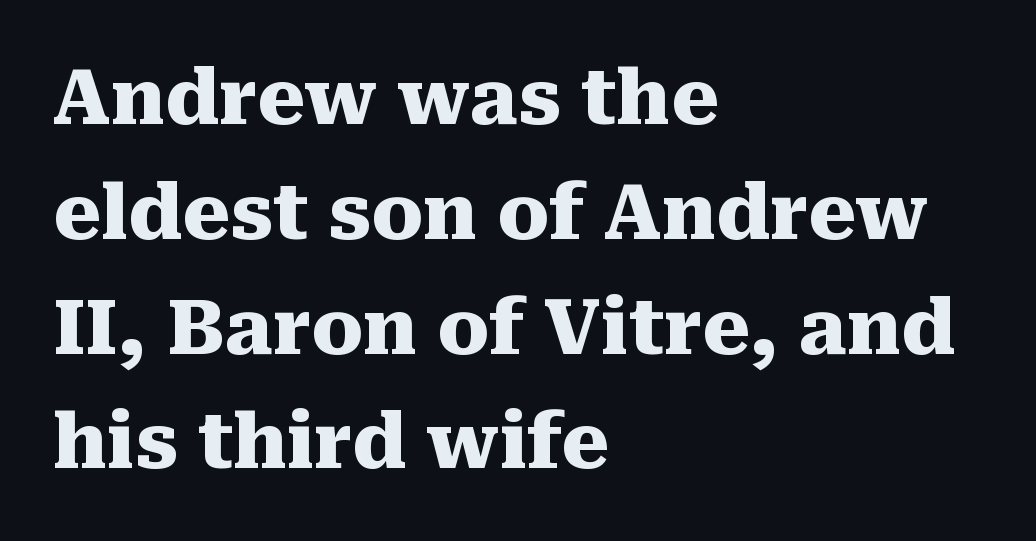
{"serif": "yes", "italic": "no", "bold": "yes", "weight": "heavy", "width": "normal", "stroke_contrast": "medium", "x_height": "medium", "monospaced": "no", "underline": "no", "align": "left", "line_spacing": "normal", "line_spacing_ratio": 1.51, "letter_spacing": "normal", "letter_spacing_em": 0.0, "glyph_px": 76}
